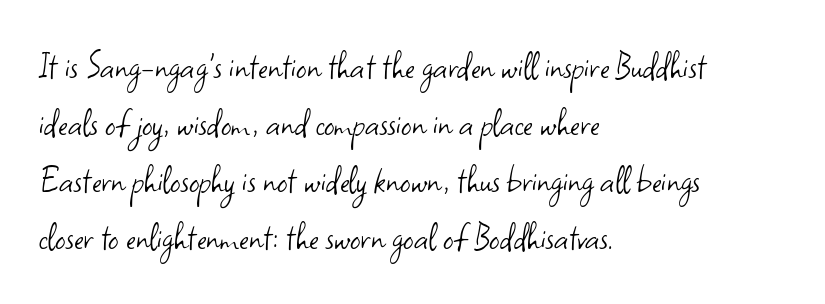
{"serif": "no", "bold": "no", "weight": "light", "width": "normal", "stroke_contrast": "low", "x_height": "small", "monospaced": "no", "underline": "no", "align": "left", "line_spacing": "normal", "line_spacing_ratio": 1.39, "letter_spacing": "normal", "letter_spacing_em": 0.0, "glyph_px": 41}
